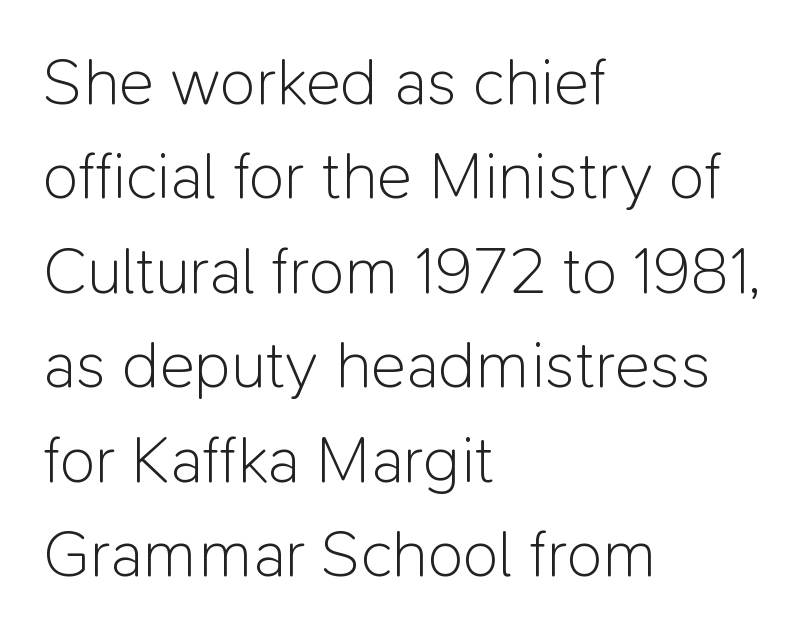
Q: Is the text bold? A: No.
Q: Is the text italic (slanted)? A: No, it is upright.
Q: Is the typeface a serif or a sans-serif typeface? A: Sans-serif.
Q: Is the text underlined? A: No.
Q: How is the paragraph aligned? A: Left-aligned.
Q: Is the spacing between letters normal or unusually wide? A: Normal.
Q: Is the spacing between lines tight, normal or loose? A: Normal.
Q: Width (condensed, normal, or wide)? A: Normal.
Q: Stroke contrast? A: Low.
Q: x-height? A: Medium.
Q: Monospaced? A: No.
